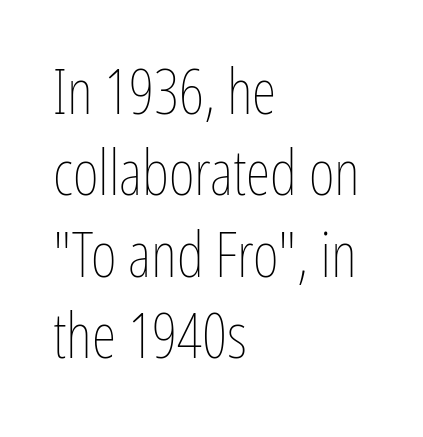
Q: Is the text bold? A: No.
Q: Is the text italic (slanted)? A: No, it is upright.
Q: Is the text underlined? A: No.
Q: How is the paragraph aligned? A: Left-aligned.
Q: Is the spacing between letters normal or unusually wide? A: Normal.
Q: Is the spacing between lines tight, normal or loose? A: Normal.
Q: Width (condensed, normal, or wide)? A: Condensed.
Q: Stroke contrast? A: Low.
Q: x-height? A: Medium.
Q: Monospaced? A: No.
